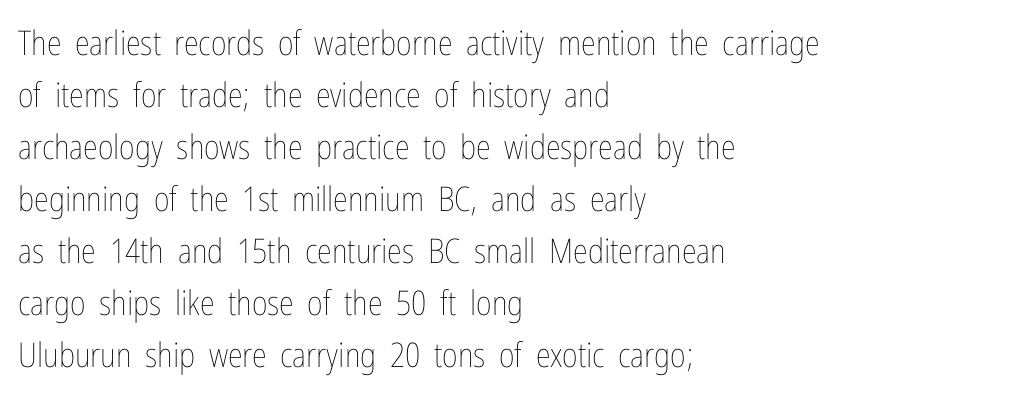
The image shows 34 px thin, condensed type, upright; set left-aligned, normal line spacing (1.53x), normal letter spacing, not underlined; low stroke contrast and a medium x-height.
